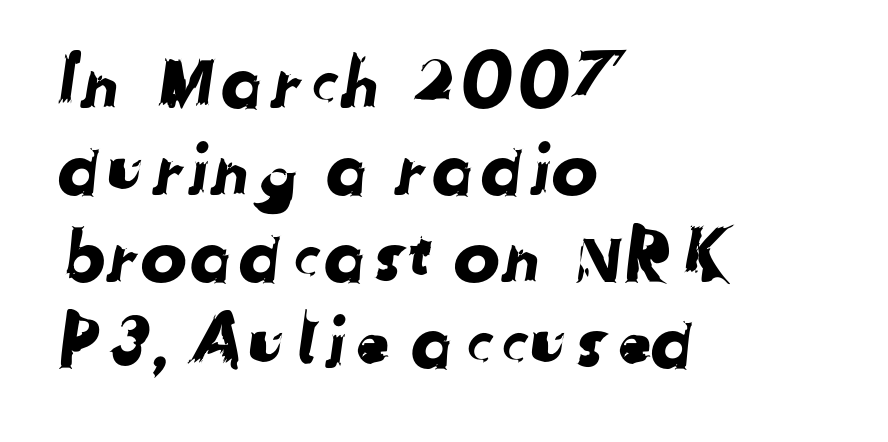
Q: Is the typeface a serif or a sans-serif typeface? A: Sans-serif.
Q: Is the text underlined? A: No.
Q: How is the paragraph aligned? A: Left-aligned.
Q: Is the spacing between letters normal or unusually wide? A: Normal.
Q: Width (condensed, normal, or wide)? A: Normal.
Q: Stroke contrast? A: Low.
Q: x-height? A: Medium.
Q: Monospaced? A: No.
